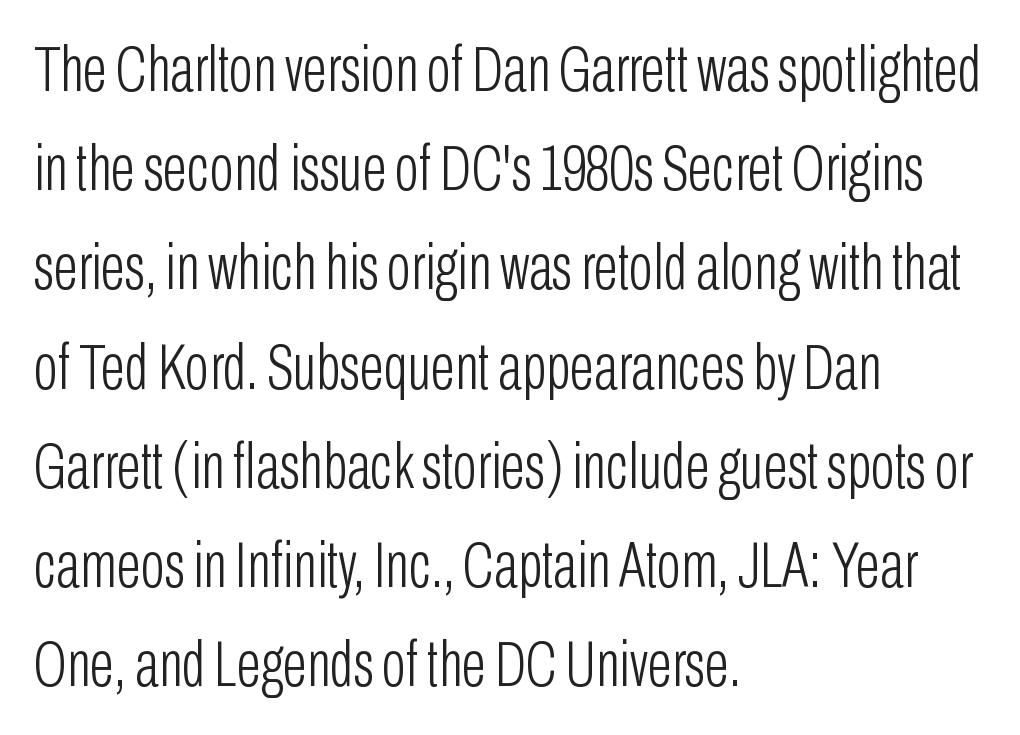
Q: Is the text bold? A: No.
Q: Is the text italic (slanted)? A: No, it is upright.
Q: Is the typeface a serif or a sans-serif typeface? A: Sans-serif.
Q: Is the text underlined? A: No.
Q: How is the paragraph aligned? A: Left-aligned.
Q: Is the spacing between letters normal or unusually wide? A: Normal.
Q: Is the spacing between lines tight, normal or loose? A: Normal.
Q: Width (condensed, normal, or wide)? A: Condensed.
Q: Stroke contrast? A: Low.
Q: x-height? A: Medium.
Q: Monospaced? A: No.
